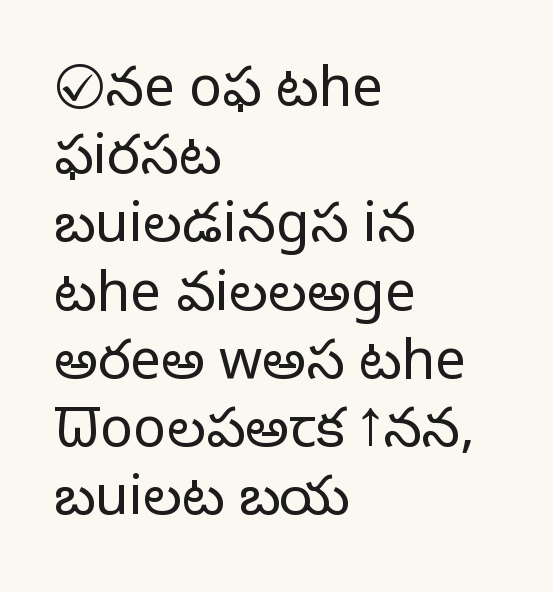
The image shows 55 px light sans-serif type, upright; set left-aligned, line spacing 1.24x, normal letter spacing, not underlined; low stroke contrast and a medium x-height.
